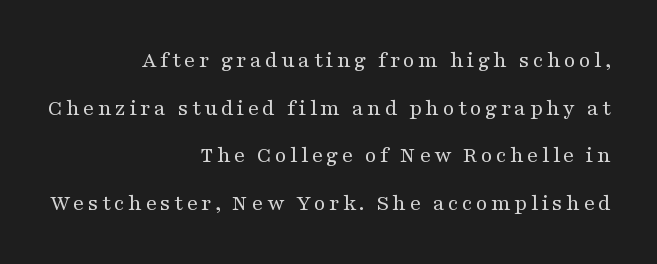
{"italic": "no", "bold": "no", "underline": "no", "align": "right", "line_spacing": "loose", "line_spacing_ratio": 2.07, "glyph_px": 23}
